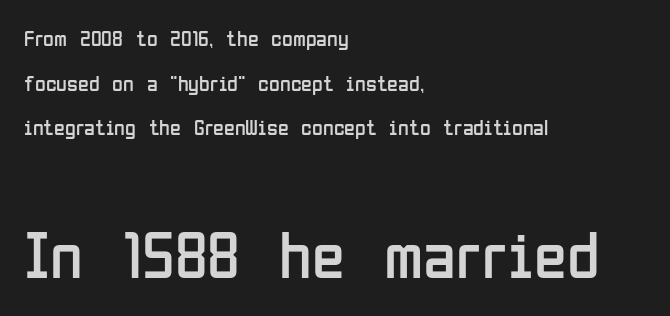
Q: Is the text bold? A: No.
Q: Is the text italic (slanted)? A: No, it is upright.
Q: Is the typeface a serif or a sans-serif typeface? A: Sans-serif.
Q: Is the text underlined? A: No.
Q: How is the paragraph aligned? A: Left-aligned.
Q: Is the spacing between letters normal or unusually wide? A: Normal.
Q: Is the spacing between lines tight, normal or loose? A: Loose.
Q: Which block of text is set in a larger size, the first (top) or the second (bottom)? A: The second (bottom) one.
Q: Width (condensed, normal, or wide)? A: Condensed.
Q: Stroke contrast? A: Low.
Q: x-height? A: Medium.
Q: Monospaced? A: No.
